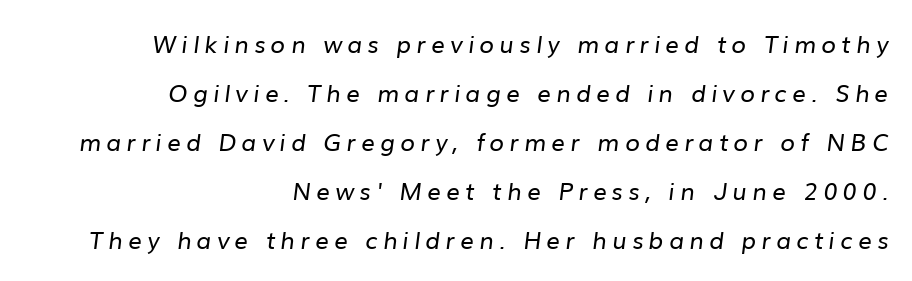
Q: Is the text bold? A: No.
Q: Is the text underlined? A: No.
Q: How is the paragraph aligned? A: Right-aligned.
Q: Is the spacing between letters normal or unusually wide? A: Unusually wide.
Q: Is the spacing between lines tight, normal or loose? A: Loose.
